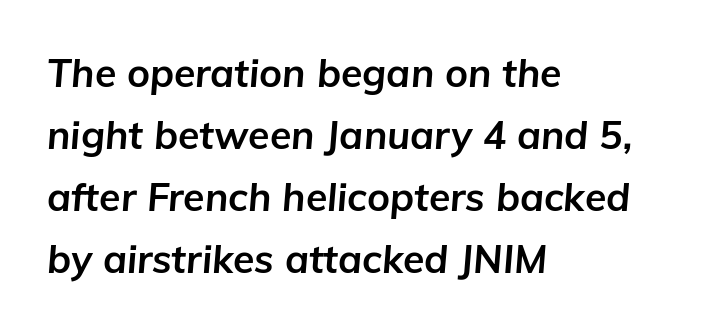
Q: Is the text bold? A: Yes.
Q: Is the text italic (slanted)? A: Yes, it leans right by about 5 degrees.
Q: Is the text underlined? A: No.
Q: How is the paragraph aligned? A: Left-aligned.
Q: Is the spacing between letters normal or unusually wide? A: Normal.
Q: Is the spacing between lines tight, normal or loose? A: Normal.
Q: Width (condensed, normal, or wide)? A: Normal.
Q: Stroke contrast? A: Low.
Q: x-height? A: Medium.
Q: Monospaced? A: No.
